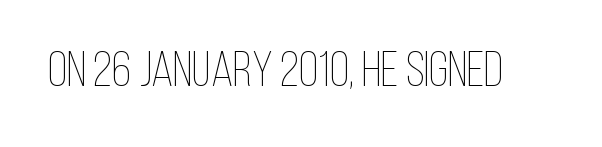
{"italic": "no", "bold": "no", "weight": "thin", "width": "condensed", "stroke_contrast": "low", "x_height": "large", "monospaced": "no", "underline": "no", "letter_spacing": "normal", "letter_spacing_em": 0.0, "glyph_px": 50}
